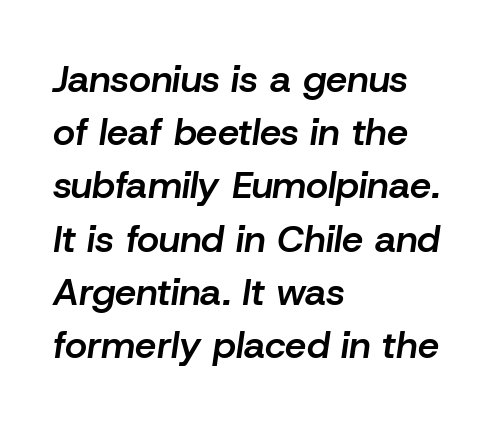
Short note: letters normally spaced. An italicized treatment has been applied to the whole sample. Anything drawn beneath the words? Only blank space. The space between consecutive lines is moderate.
